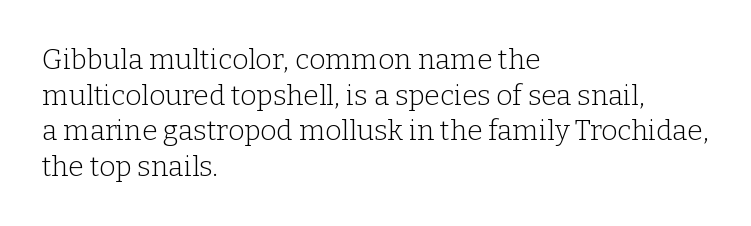
Q: Is the text bold? A: No.
Q: Is the text italic (slanted)? A: No, it is upright.
Q: Is the typeface a serif or a sans-serif typeface? A: Serif.
Q: Is the text underlined? A: No.
Q: How is the paragraph aligned? A: Left-aligned.
Q: Is the spacing between letters normal or unusually wide? A: Normal.
Q: Is the spacing between lines tight, normal or loose? A: Normal.
Q: Width (condensed, normal, or wide)? A: Normal.
Q: Stroke contrast? A: Low.
Q: x-height? A: Medium.
Q: Monospaced? A: No.
